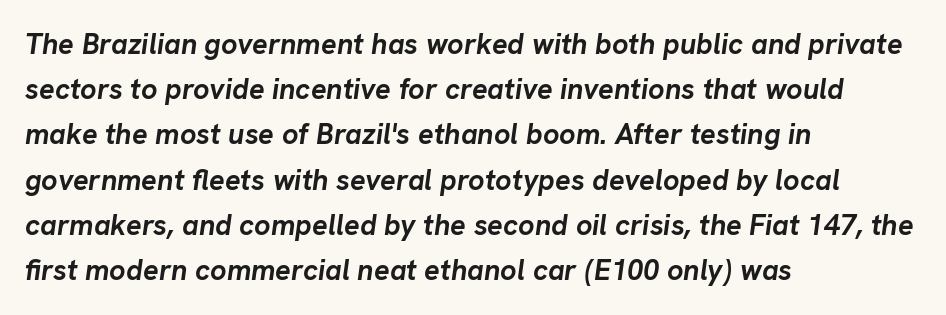
Q: Is the text bold? A: Yes.
Q: Is the text italic (slanted)? A: Yes, it leans right by about 8 degrees.
Q: Is the text underlined? A: No.
Q: How is the paragraph aligned? A: Left-aligned.
Q: Is the spacing between letters normal or unusually wide? A: Normal.
Q: Is the spacing between lines tight, normal or loose? A: Normal.
Q: Width (condensed, normal, or wide)? A: Normal.
Q: Stroke contrast? A: Low.
Q: x-height? A: Medium.
Q: Monospaced? A: No.
